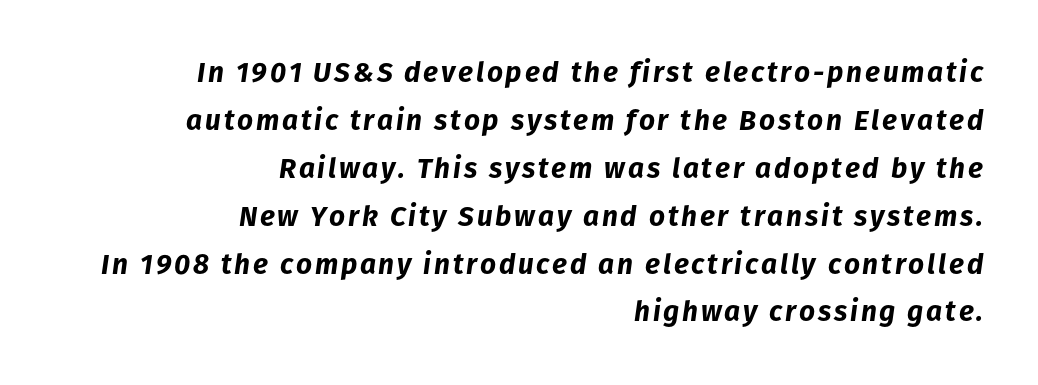
{"italic": "yes", "lean": "right", "slant_degrees": 8, "bold": "yes", "weight": "bold", "width": "normal", "stroke_contrast": "low", "x_height": "medium", "monospaced": "no", "underline": "no", "align": "right", "line_spacing_ratio": 1.71, "glyph_px": 28}
